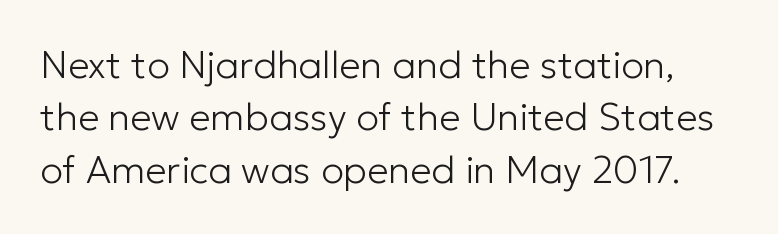
{"serif": "no", "italic": "no", "bold": "no", "weight": "light", "width": "normal", "stroke_contrast": "low", "x_height": "medium", "monospaced": "no", "underline": "no", "line_spacing": "normal", "line_spacing_ratio": 1.38, "letter_spacing": "normal", "letter_spacing_em": 0.0, "glyph_px": 38}
